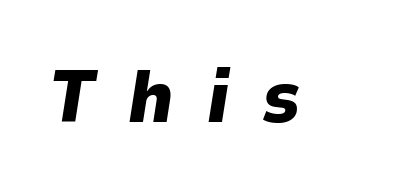
You'd pick this weight for a headline — it's a proper bold. Is this a fixed-width face? No — the glyphs have proportional, varying widths. Letters rest on an invisible, unmarked baseline. These lines have a slow, spaced-out rhythm from letter to letter. Italic: yes, the glyphs are oblique.
